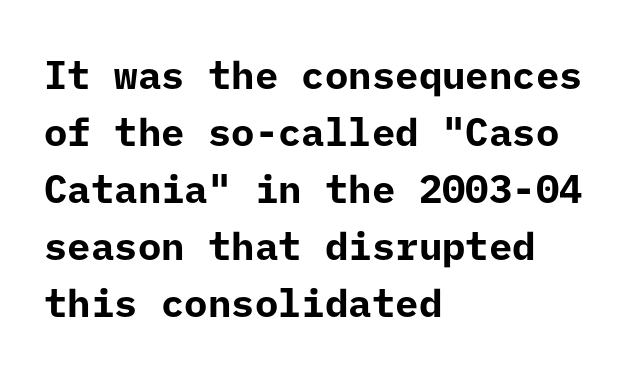
The image shows 39 px bold sans-serif type, upright; set left-aligned, normal line spacing (1.46x), normal letter spacing, not underlined; low stroke contrast and a medium x-height.
